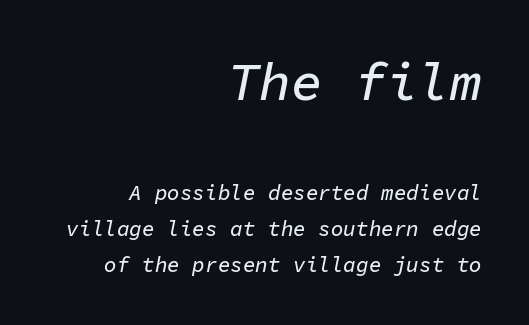
Q: Is the text italic (slanted)? A: Yes, it leans right by about 11 degrees.
Q: Is the text underlined? A: No.
Q: How is the paragraph aligned? A: Right-aligned.
Q: Is the spacing between letters normal or unusually wide? A: Normal.
Q: Is the spacing between lines tight, normal or loose? A: Normal.
Q: Which block of text is set in a larger size, the first (top) or the second (bottom)? A: The first (top) one.
Q: Width (condensed, normal, or wide)? A: Normal.
Q: Stroke contrast? A: Low.
Q: x-height? A: Medium.
Q: Monospaced? A: Yes.
